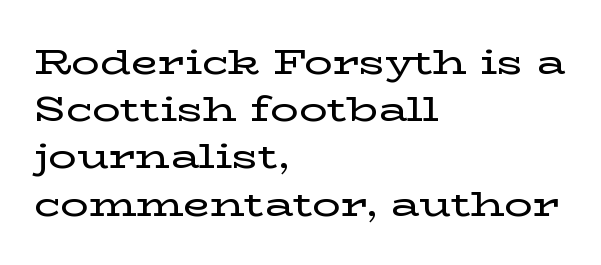
The image shows 35 px wide serif type, upright; set left-aligned, normal line spacing (1.35x), normal letter spacing, not underlined; low stroke contrast and a medium x-height.
